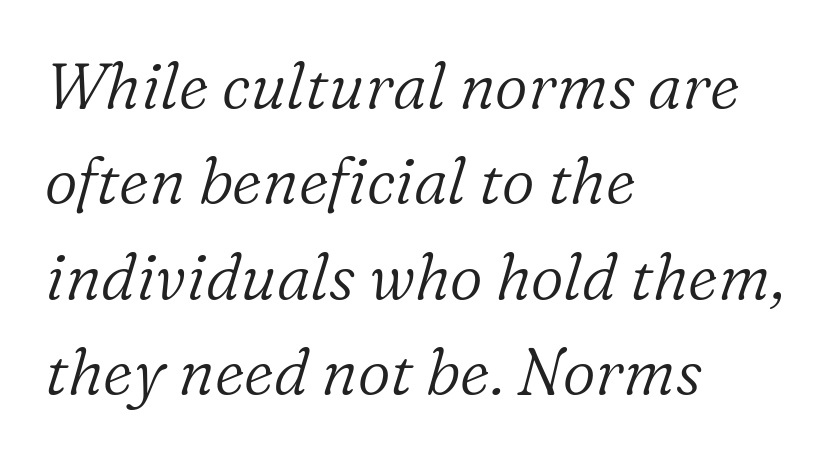
Is this a fixed-width face? No — the glyphs have proportional, varying widths. Rendered with sloped, italic letterforms. Nothing heavy about these letters — not bold at all. Quick note: interline space is typical. Each letter's strokes conclude with small projecting serifs.
